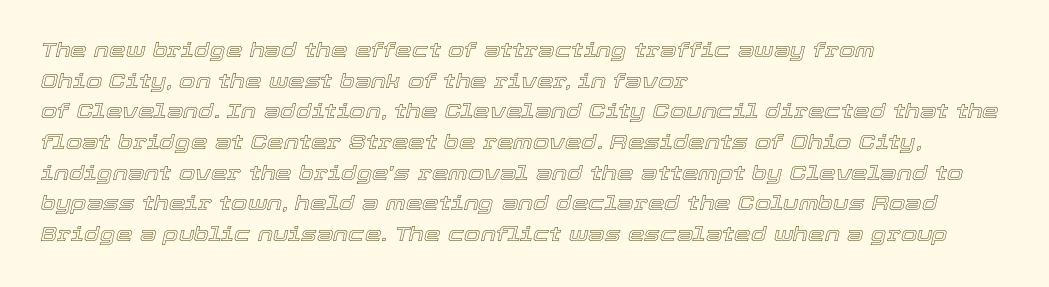
{"italic": "yes", "lean": "right", "slant_degrees": 12, "underline": "no", "align": "left", "line_spacing": "normal", "line_spacing_ratio": 1.46, "letter_spacing": "normal", "letter_spacing_em": 0.0, "glyph_px": 21}
